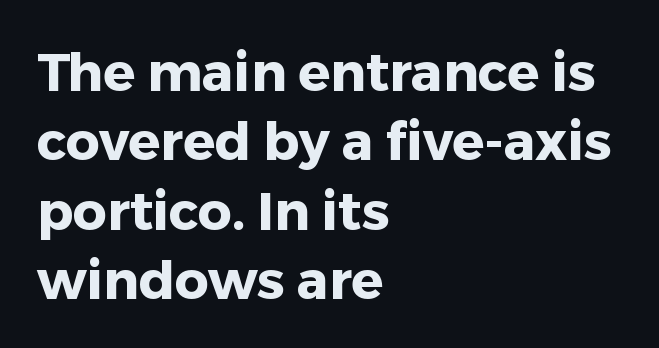
Q: Is the text bold? A: Yes.
Q: Is the text italic (slanted)? A: No, it is upright.
Q: Is the typeface a serif or a sans-serif typeface? A: Sans-serif.
Q: Is the text underlined? A: No.
Q: How is the paragraph aligned? A: Left-aligned.
Q: Is the spacing between letters normal or unusually wide? A: Normal.
Q: Is the spacing between lines tight, normal or loose? A: Normal.
Q: Width (condensed, normal, or wide)? A: Normal.
Q: Stroke contrast? A: Low.
Q: x-height? A: Medium.
Q: Monospaced? A: No.
